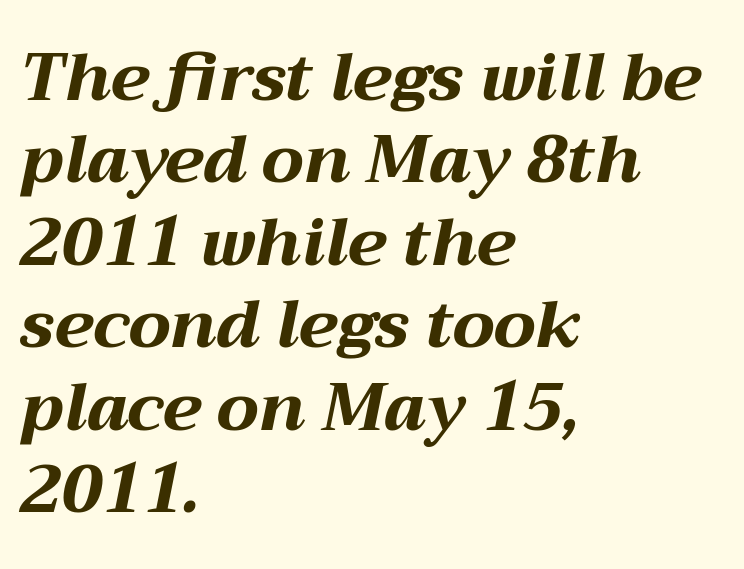
Q: Is the text bold? A: Yes.
Q: Is the text italic (slanted)? A: Yes, it leans right by about 12 degrees.
Q: Is the text underlined? A: No.
Q: How is the paragraph aligned? A: Left-aligned.
Q: Is the spacing between letters normal or unusually wide? A: Normal.
Q: Is the spacing between lines tight, normal or loose? A: Normal.
Q: Width (condensed, normal, or wide)? A: Wide.
Q: Stroke contrast? A: Medium.
Q: x-height? A: Medium.
Q: Monospaced? A: No.
